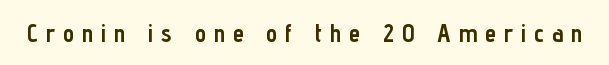
The type is letterspaced generously, with wide tracking. The axis of the letterforms is exactly vertical. Quick note: underline off. These words are printed bold, with thick strokes throughout.
